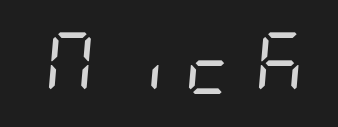
Descenders hang freely into open space. The whole block is typeset with a tilt. The letters look calm and open, with moderate or lighter stems. Short note: letters widely spaced.
